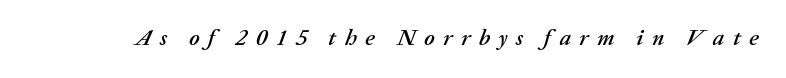
{"italic": "yes", "lean": "right", "slant_degrees": 20, "underline": "no", "letter_spacing": "wide", "letter_spacing_em": 0.37, "glyph_px": 23}
